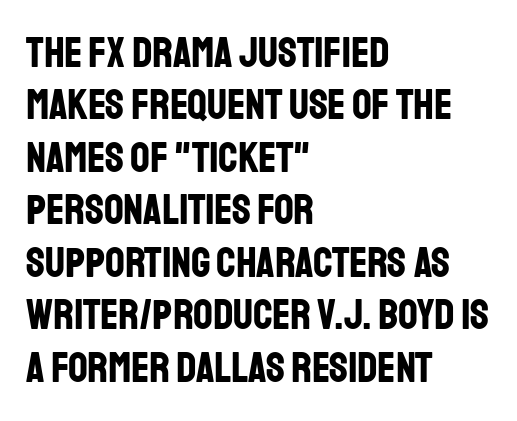
Nobody touched the tracking dial on this one. Nope, not italic — everything's standing straight. The passage shown is typed in a proportional face where columns would drift. Just letters on the line, the space beneath them empty. Typographically, this falls in the sans-serif category. The characters look thick and weighty, a clear bold.
